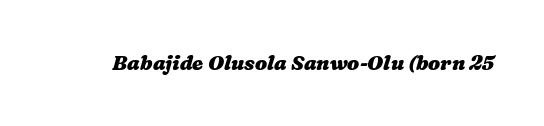
The image shows 20 px bold type; set normal letter spacing, not underlined.
